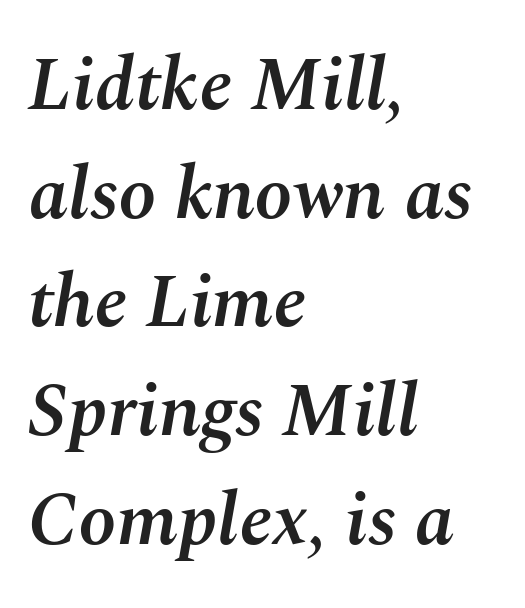
The image shows 76 px semibold type, italic (leaning right); set left-aligned, normal line spacing (1.43x), normal letter spacing, not underlined; medium stroke contrast and a medium x-height.
